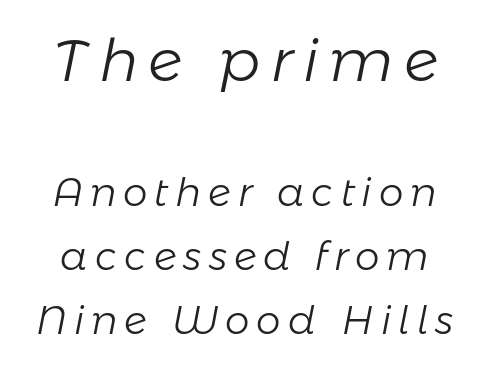
The image shows 59 px light type, italic (leaning right); set normal line spacing (1.65x), not underlined; the first (top) block is 1.51x larger; low stroke contrast and a medium x-height.
